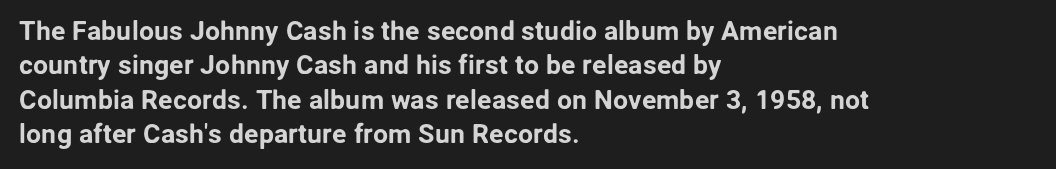
Do the letters lean? They stand straight. Lines of text with bare space underneath. The passage shown stacks its lines at a standard gap. Casual observation: everything's shoved over to the left.
